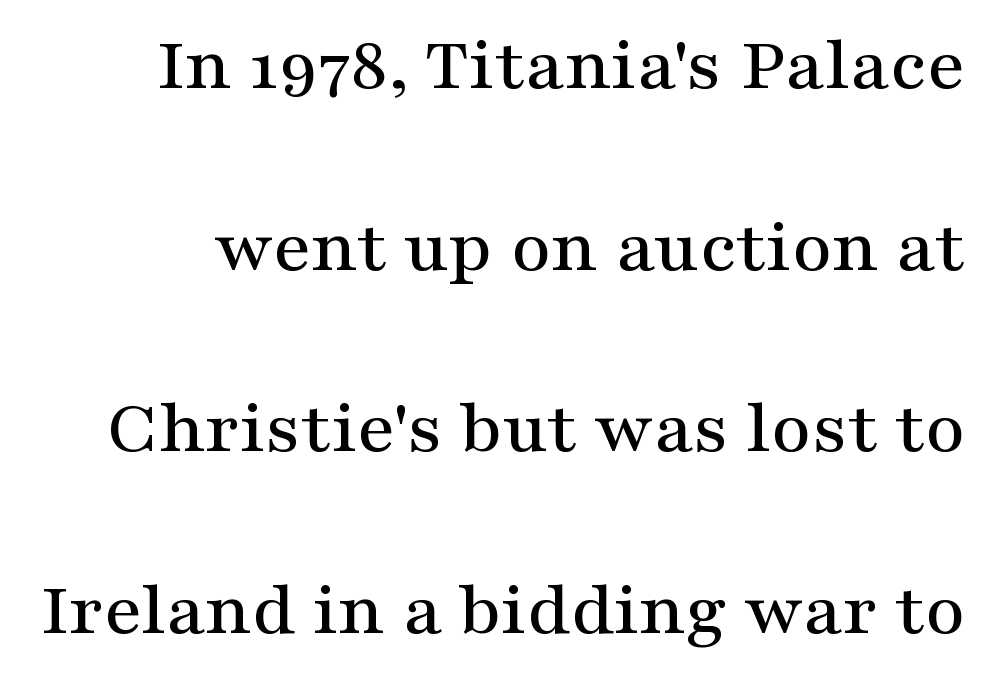
{"serif": "yes", "italic": "no", "width": "wide", "stroke_contrast": "medium", "x_height": "medium", "monospaced": "no", "underline": "no", "line_spacing": "loose", "line_spacing_ratio": 2.33, "letter_spacing": "normal", "letter_spacing_em": 0.0, "glyph_px": 78}
